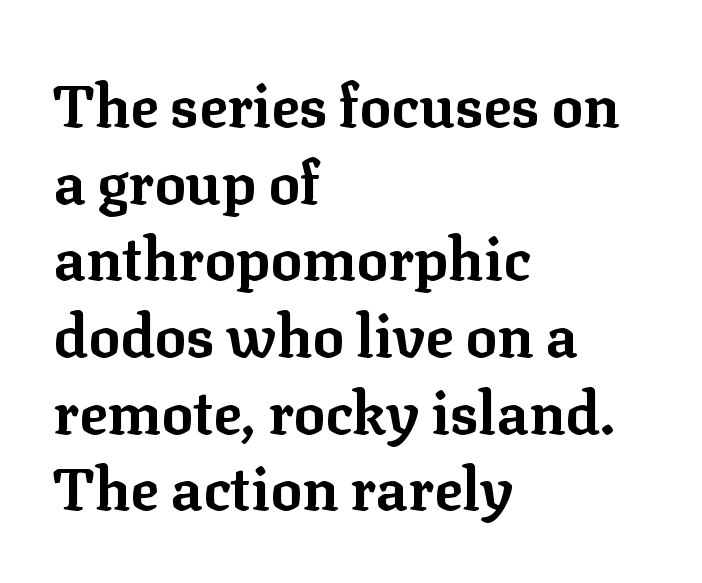
The image shows 59 px bold serif type, upright; set left-aligned, normal line spacing (1.3x), normal letter spacing, not underlined; low stroke contrast and a medium x-height.
